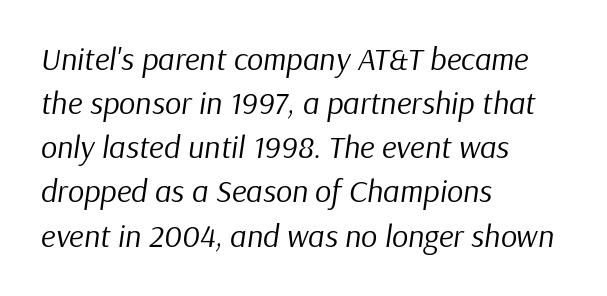
If you drew a line through each stem, it would be angled. This sample has the flowing, uneven cadence of proportional lettering. This sample uses plain, unmodified letter spacing. Leading: standard.
